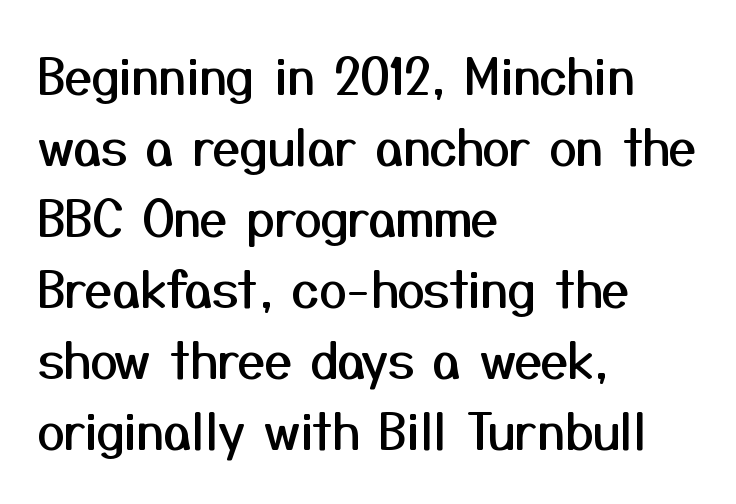
{"serif": "no", "italic": "no", "width": "normal", "stroke_contrast": "medium", "x_height": "medium", "monospaced": "no", "underline": "no", "align": "left", "line_spacing": "normal", "line_spacing_ratio": 1.45, "letter_spacing": "normal", "letter_spacing_em": 0.0, "glyph_px": 49}
